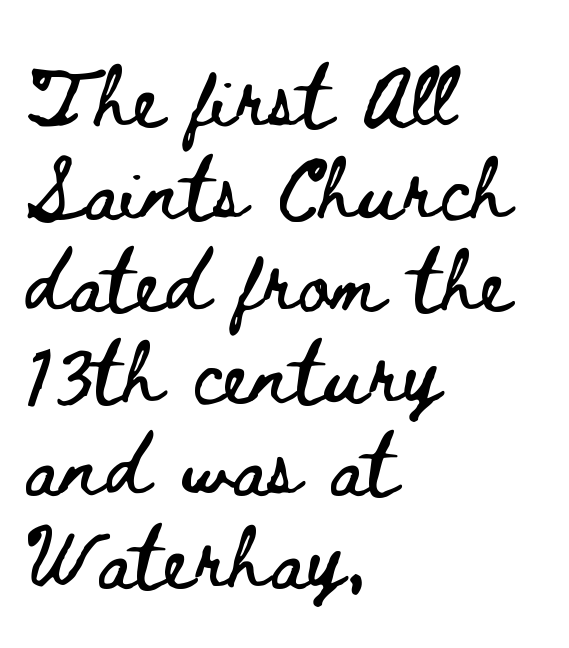
The image shows 61 px wide type; set left-aligned, normal line spacing (1.51x), normal letter spacing, not underlined; low stroke contrast and a small x-height.
